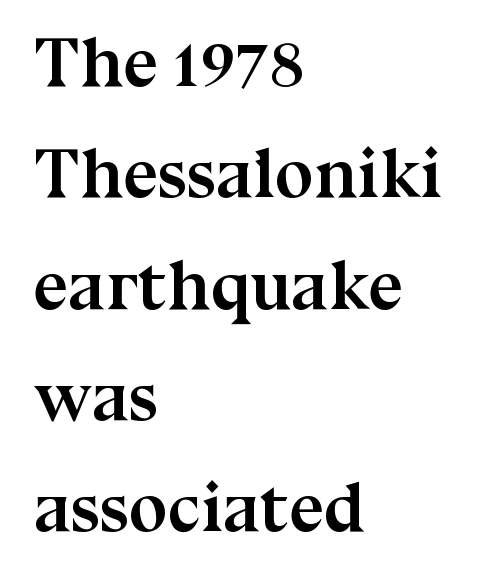
The letterforms sit shoulder to shoulder at normal distance. Posture: vertical. Successive baselines arrive at the customary interval. Each letter's strokes conclude with small projecting serifs. The glyphs are unaccompanied by any horizontal stroke below them.
